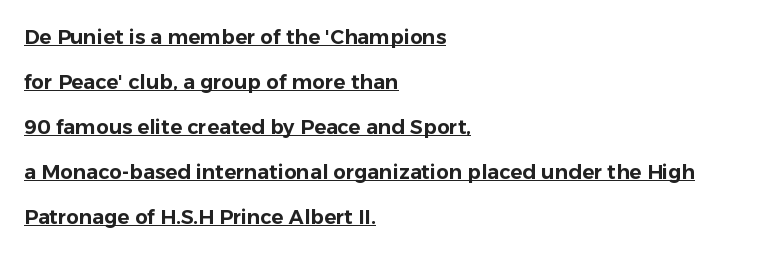
Q: Is the text italic (slanted)? A: No, it is upright.
Q: Is the text underlined? A: Yes.
Q: How is the paragraph aligned? A: Left-aligned.
Q: Is the spacing between letters normal or unusually wide? A: Normal.
Q: Is the spacing between lines tight, normal or loose? A: Loose.
